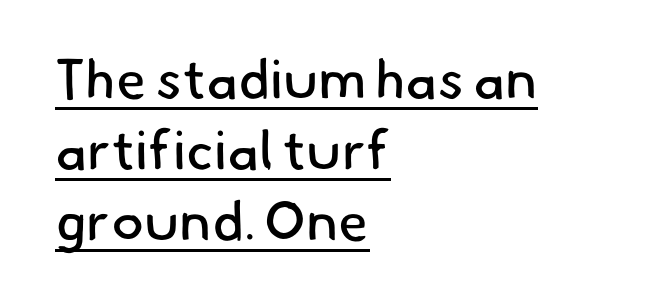
The image shows 55 px regular-weight sans-serif type; set left-aligned, normal line spacing (1.29x), normal letter spacing, underlined; low stroke contrast and a small x-height.
